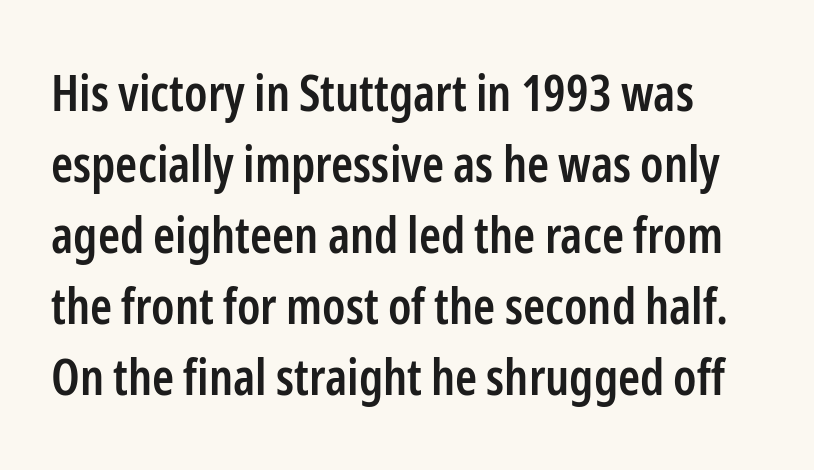
Q: Is the text bold? A: Semi-bold.
Q: Is the text italic (slanted)? A: No, it is upright.
Q: Is the typeface a serif or a sans-serif typeface? A: Sans-serif.
Q: Is the text underlined? A: No.
Q: Is the spacing between letters normal or unusually wide? A: Normal.
Q: Is the spacing between lines tight, normal or loose? A: Normal.
Q: Width (condensed, normal, or wide)? A: Condensed.
Q: Stroke contrast? A: Low.
Q: x-height? A: Medium.
Q: Monospaced? A: No.
